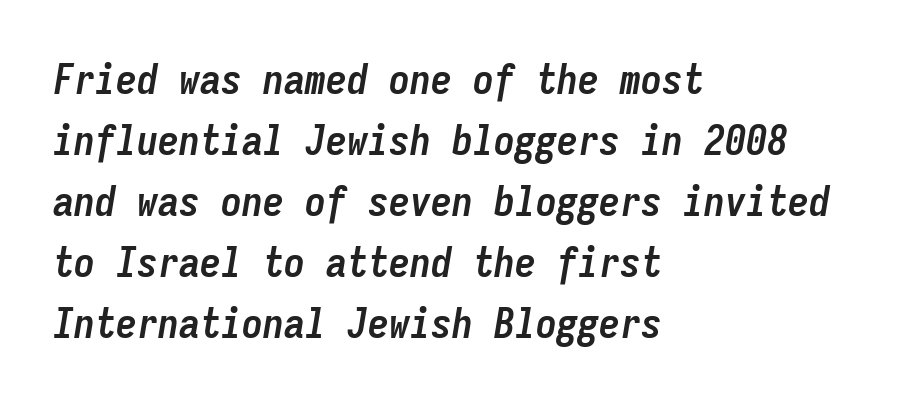
Here the designer chose a console-style face with uniform glyph widths. The space beneath each line is pristine and unruled. Teacher's note: observe the even left margin — that is flush-left alignment. These lines sit exactly where default settings would place them. Italic: yes, the glyphs are oblique.
